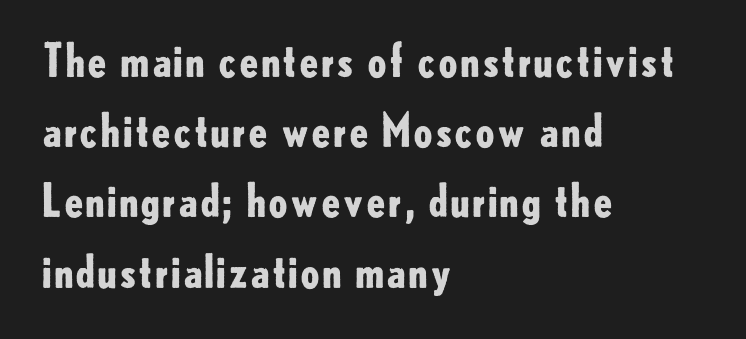
The image shows 45 px bold sans-serif type, upright; set left-aligned, normal line spacing (1.56x), normal letter spacing, not underlined; low stroke contrast and a small x-height.
